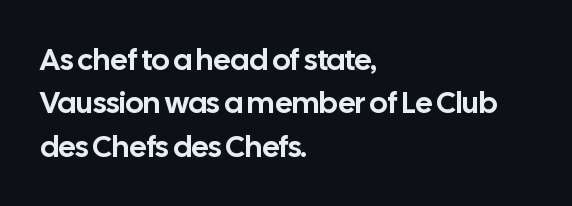
Looks like regular typesetting: each glyph gets only the width it needs. Clear beneath every line of the passage. This sample uses a sans-serif face. The leading is moderate, giving the passage an even texture. Tracking value appears to be zero — textbook default spacing.
